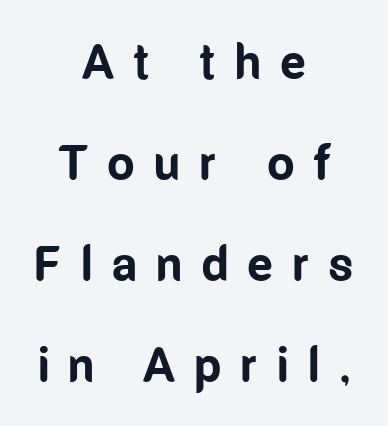
Q: Is the text bold? A: Yes.
Q: Is the text italic (slanted)? A: No, it is upright.
Q: Is the typeface a serif or a sans-serif typeface? A: Sans-serif.
Q: Is the text underlined? A: No.
Q: How is the paragraph aligned? A: Centered.
Q: Is the spacing between letters normal or unusually wide? A: Unusually wide.
Q: Is the spacing between lines tight, normal or loose? A: Loose.
Q: Width (condensed, normal, or wide)? A: Condensed.
Q: Stroke contrast? A: Low.
Q: x-height? A: Medium.
Q: Monospaced? A: No.
